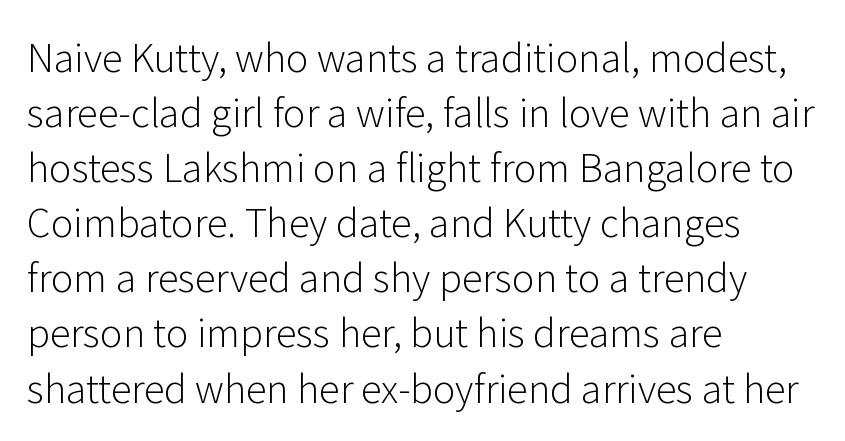
Q: Is the text bold? A: No.
Q: Is the text italic (slanted)? A: No, it is upright.
Q: Is the typeface a serif or a sans-serif typeface? A: Sans-serif.
Q: Is the text underlined? A: No.
Q: How is the paragraph aligned? A: Left-aligned.
Q: Is the spacing between letters normal or unusually wide? A: Normal.
Q: Is the spacing between lines tight, normal or loose? A: Normal.
Q: Width (condensed, normal, or wide)? A: Normal.
Q: Stroke contrast? A: Low.
Q: x-height? A: Medium.
Q: Monospaced? A: No.
